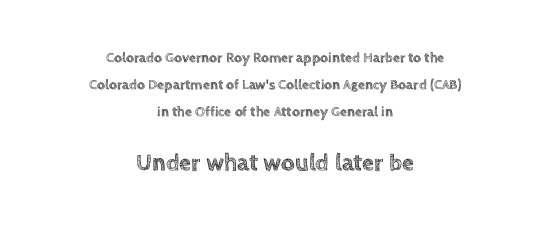
{"italic": "no", "underline": "no", "align": "center", "line_spacing": "loose", "line_spacing_ratio": 1.93, "letter_spacing": "normal", "letter_spacing_em": 0.0, "larger_block": "second", "size_ratio": 1.71, "glyph_px": 24}
